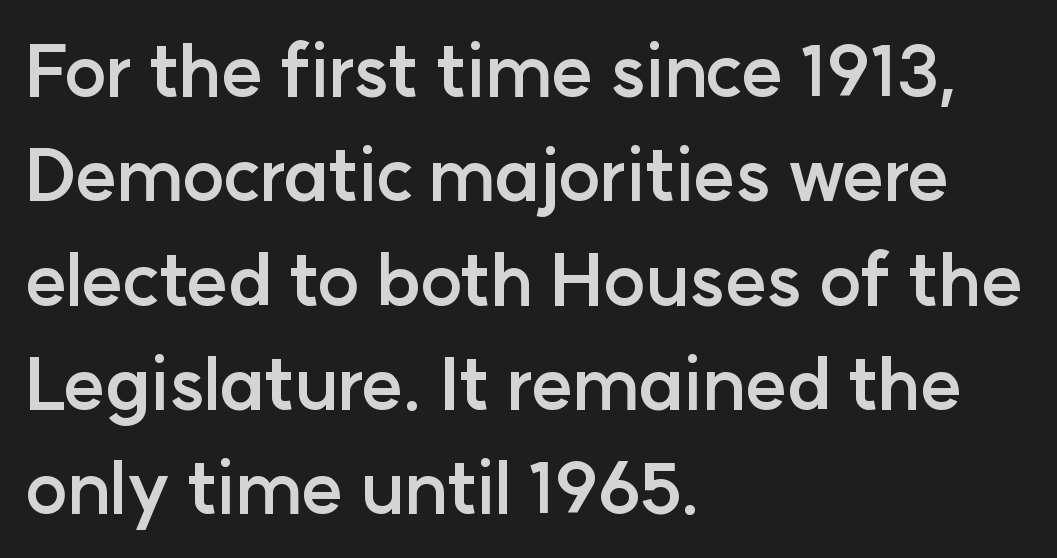
The image shows 71 px semibold sans-serif type, upright; set left-aligned, normal line spacing (1.47x), normal letter spacing, not underlined; low stroke contrast and a medium x-height.
